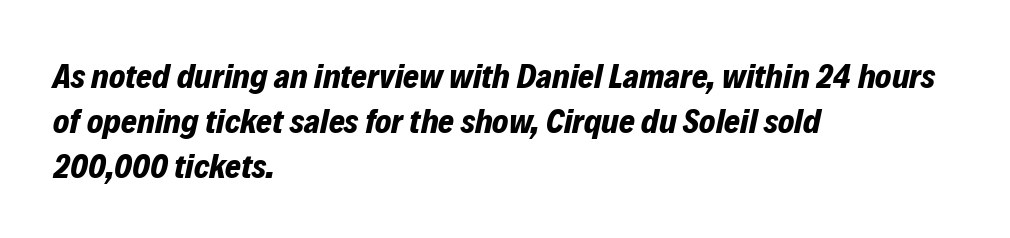
One-word summary of the alignment: left. Would a proofreader flag this as italicized? Yes. Characters follow at the spacing the type designer built in. Spacing verdict: proportional, widths tailored to each character.
